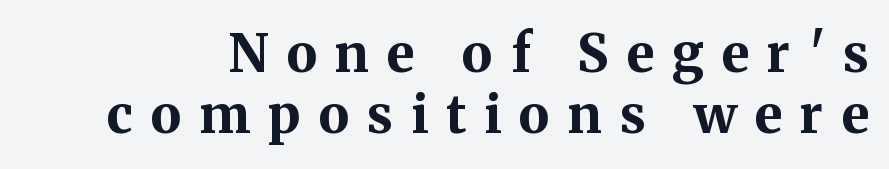
Q: Is the text bold? A: Yes.
Q: Is the text italic (slanted)? A: No, it is upright.
Q: Is the typeface a serif or a sans-serif typeface? A: Serif.
Q: Is the text underlined? A: No.
Q: Is the spacing between letters normal or unusually wide? A: Unusually wide.
Q: Width (condensed, normal, or wide)? A: Normal.
Q: Stroke contrast? A: Medium.
Q: x-height? A: Medium.
Q: Monospaced? A: No.
